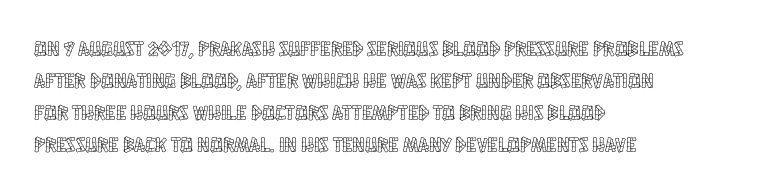
The image shows 21 px text type, upright; set left-aligned, normal line spacing (1.52x), normal letter spacing, not underlined.
